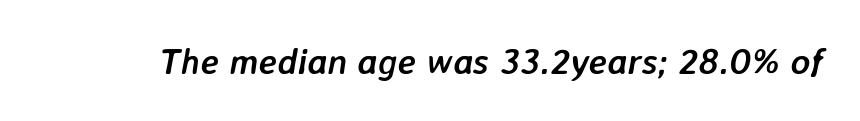
{"italic": "yes", "lean": "right", "slant_degrees": 7, "bold": "yes", "weight": "semibold", "width": "normal", "stroke_contrast": "low", "x_height": "medium", "monospaced": "no", "underline": "no", "letter_spacing": "normal", "letter_spacing_em": 0.0, "glyph_px": 37}
